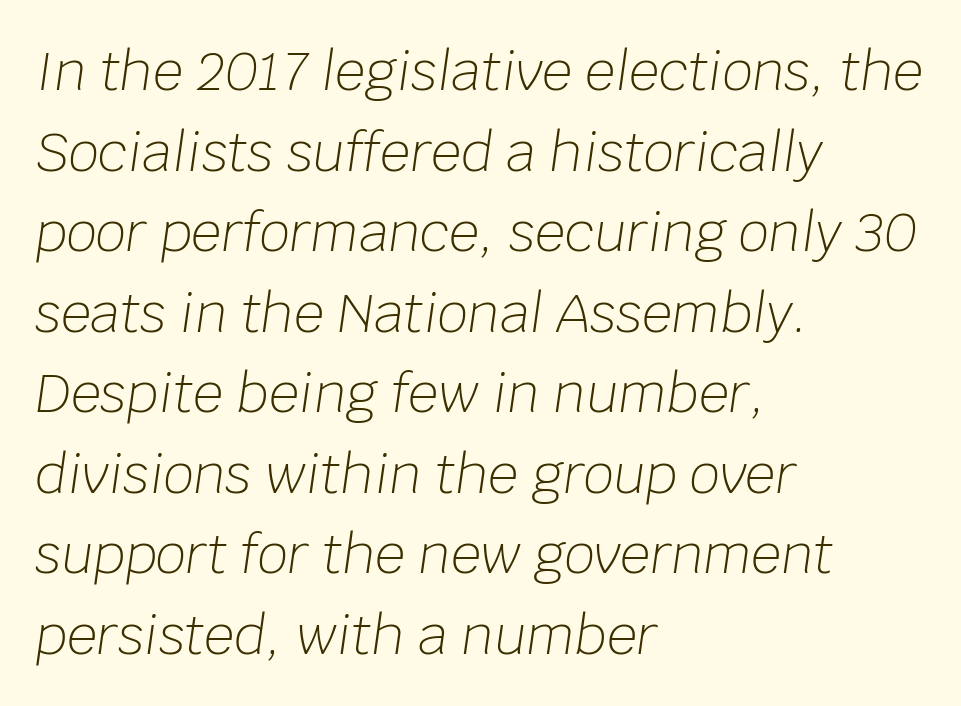
Q: Is the text bold? A: No.
Q: Is the text italic (slanted)? A: Yes, it leans right by about 8 degrees.
Q: Is the text underlined? A: No.
Q: How is the paragraph aligned? A: Left-aligned.
Q: Is the spacing between letters normal or unusually wide? A: Normal.
Q: Is the spacing between lines tight, normal or loose? A: Normal.
Q: Width (condensed, normal, or wide)? A: Normal.
Q: Stroke contrast? A: Low.
Q: x-height? A: Large.
Q: Monospaced? A: No.
